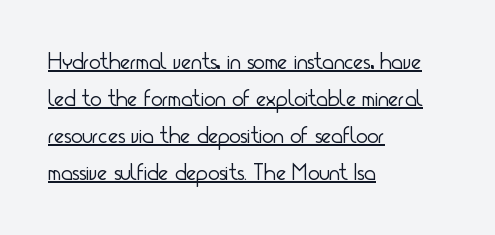
The image shows 24 px text type, upright; set left-aligned, normal line spacing (1.54x), normal letter spacing, underlined.
